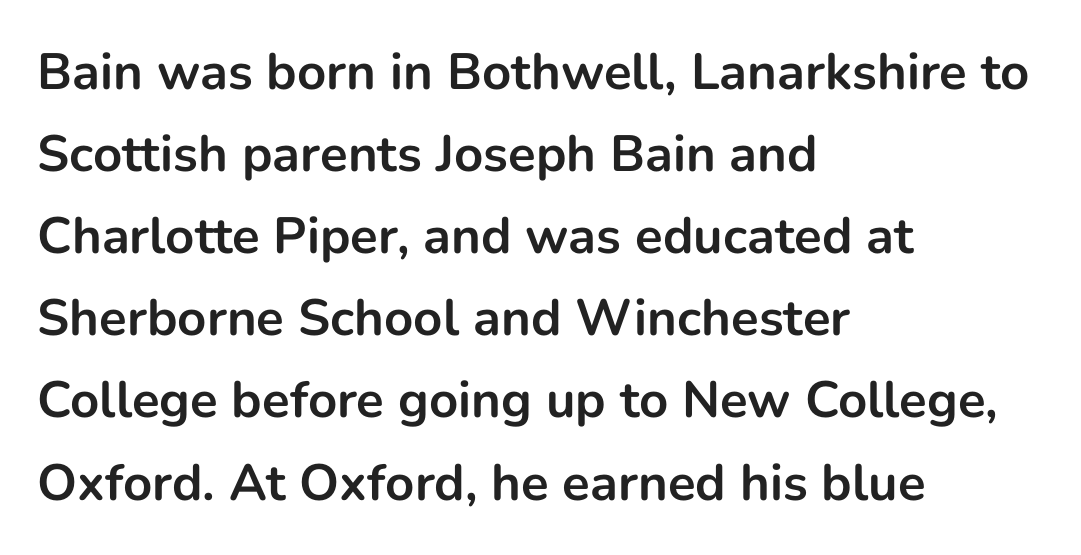
Q: Is the text bold? A: Yes.
Q: Is the text italic (slanted)? A: No, it is upright.
Q: Is the typeface a serif or a sans-serif typeface? A: Sans-serif.
Q: Is the text underlined? A: No.
Q: How is the paragraph aligned? A: Left-aligned.
Q: Is the spacing between letters normal or unusually wide? A: Normal.
Q: Is the spacing between lines tight, normal or loose? A: Normal.
Q: Width (condensed, normal, or wide)? A: Normal.
Q: Stroke contrast? A: Low.
Q: x-height? A: Medium.
Q: Monospaced? A: No.
